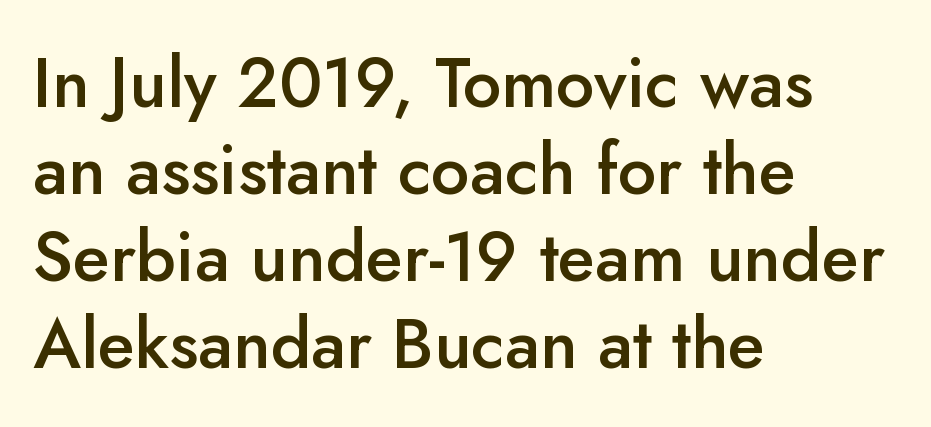
The image shows 69 px semibold sans-serif type, upright; set left-aligned, normal line spacing (1.26x), normal letter spacing, not underlined; low stroke contrast and a small x-height.
